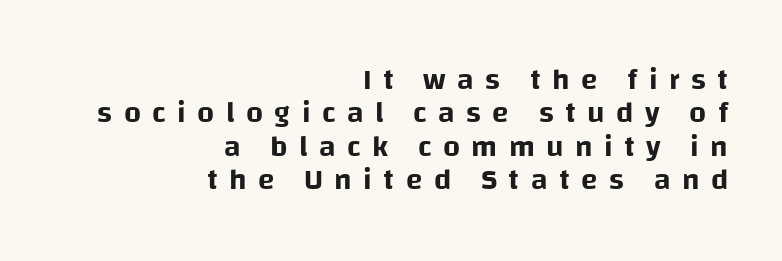
{"serif": "no", "italic": "no", "width": "normal", "stroke_contrast": "low", "x_height": "large", "monospaced": "no", "underline": "no", "align": "right", "line_spacing": "tight", "line_spacing_ratio": 1.11, "letter_spacing": "wide", "letter_spacing_em": 0.38, "glyph_px": 30}
